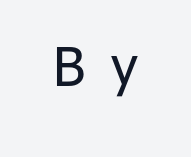
{"serif": "no", "italic": "no", "bold": "no", "weight": "regular", "width": "normal", "stroke_contrast": "low", "x_height": "medium", "monospaced": "no", "underline": "no", "letter_spacing": "wide", "letter_spacing_em": 0.47, "glyph_px": 54}
